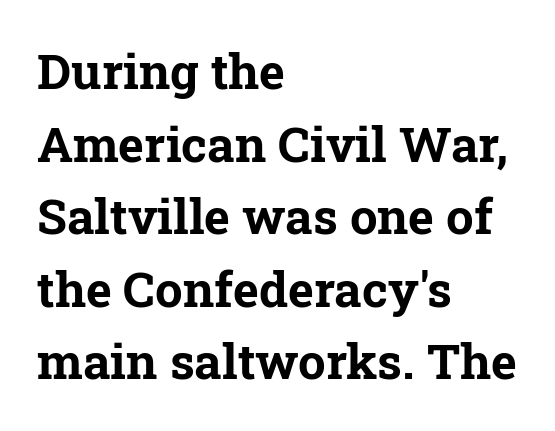
The image shows 49 px bold serif type, upright; set left-aligned, normal line spacing (1.48x), normal letter spacing, not underlined; low stroke contrast and a medium x-height.
